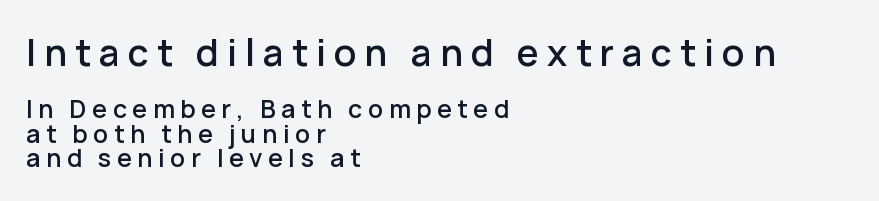
The image shows 37 px sans-serif type, upright; set left-aligned, tight line spacing (0.97x), unusually wide letter spacing (+0.22 em), not underlined; the first (top) block is 1.48x larger; low stroke contrast and a medium x-height.
